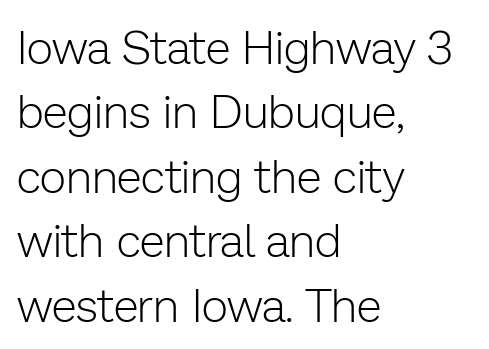
{"serif": "no", "italic": "no", "bold": "no", "weight": "light", "width": "normal", "stroke_contrast": "low", "x_height": "medium", "monospaced": "no", "underline": "no", "align": "left", "line_spacing": "normal", "line_spacing_ratio": 1.4, "letter_spacing": "normal", "letter_spacing_em": 0.0, "glyph_px": 46}
